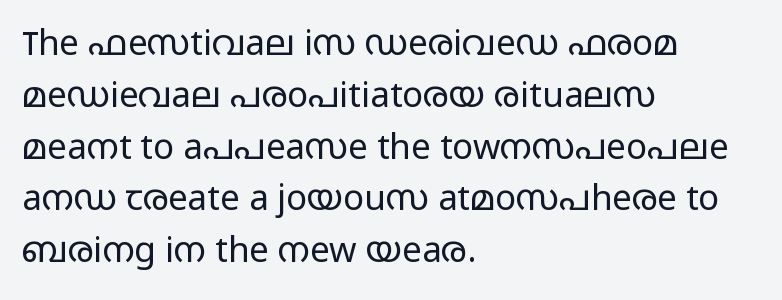
{"serif": "no", "italic": "no", "bold": "no", "weight": "light", "width": "wide", "stroke_contrast": "low", "x_height": "medium", "monospaced": "no", "underline": "no", "align": "left", "line_spacing": "normal", "line_spacing_ratio": 1.48, "letter_spacing": "normal", "letter_spacing_em": 0.0, "glyph_px": 35}
